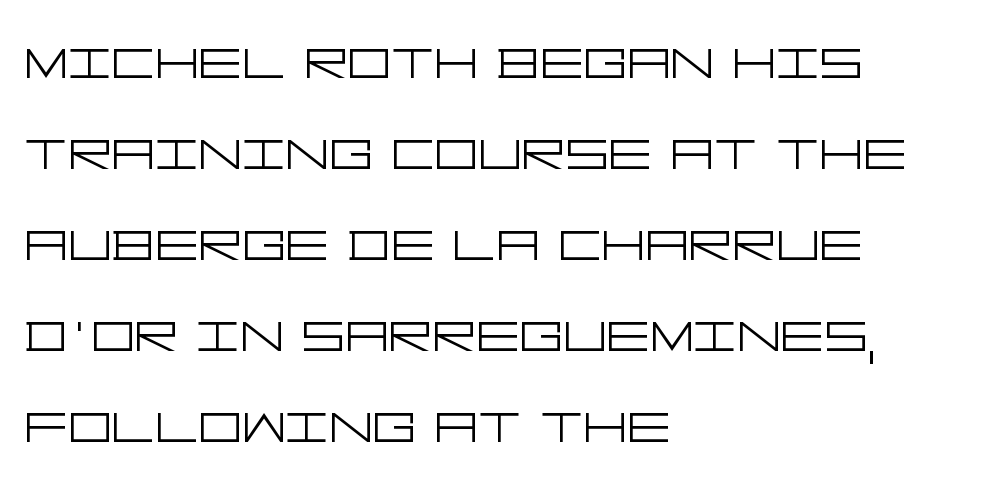
The face used here is a sans, in the tradition of grotesques and geometrics. There is no visible air inserted between adjacent glyphs. Posture: vertical. Stems and bowls with no extra thickness — not bold. The strip under each line holds only bare page.
